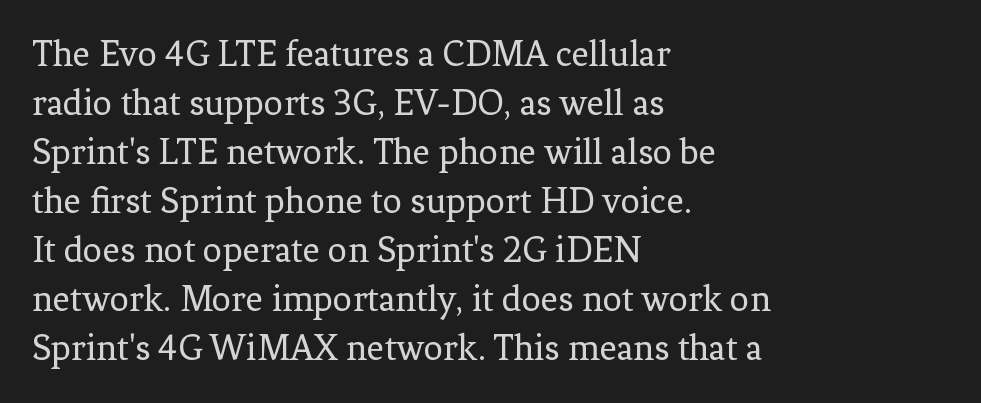
Q: Is the text bold? A: No.
Q: Is the text italic (slanted)? A: No, it is upright.
Q: Is the typeface a serif or a sans-serif typeface? A: Serif.
Q: Is the text underlined? A: No.
Q: How is the paragraph aligned? A: Left-aligned.
Q: Is the spacing between letters normal or unusually wide? A: Normal.
Q: Is the spacing between lines tight, normal or loose? A: Normal.
Q: Width (condensed, normal, or wide)? A: Normal.
Q: Stroke contrast? A: Low.
Q: x-height? A: Medium.
Q: Monospaced? A: No.
